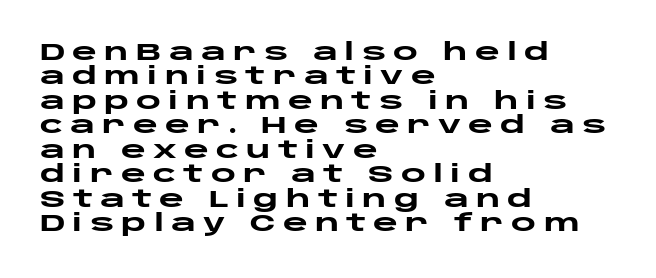
{"italic": "no", "bold": "yes", "underline": "no", "align": "left", "line_spacing": "tight", "line_spacing_ratio": 1.02, "letter_spacing": "wide", "letter_spacing_em": 0.3, "glyph_px": 24}
